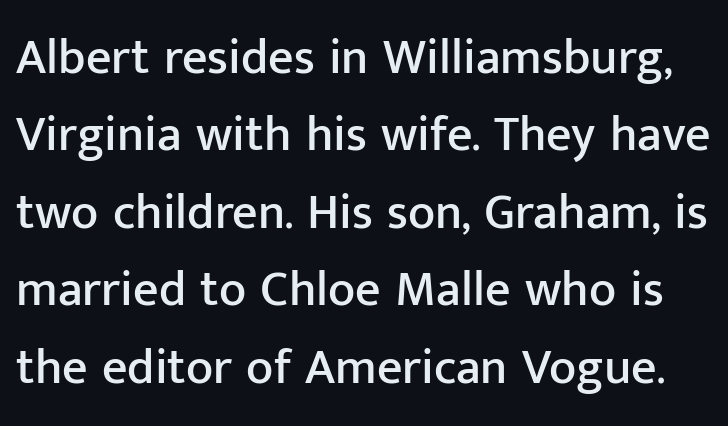
Q: Is the text italic (slanted)? A: No, it is upright.
Q: Is the typeface a serif or a sans-serif typeface? A: Sans-serif.
Q: Is the text underlined? A: No.
Q: Is the spacing between letters normal or unusually wide? A: Normal.
Q: Is the spacing between lines tight, normal or loose? A: Normal.
Q: Width (condensed, normal, or wide)? A: Normal.
Q: Stroke contrast? A: Low.
Q: x-height? A: Medium.
Q: Monospaced? A: No.
